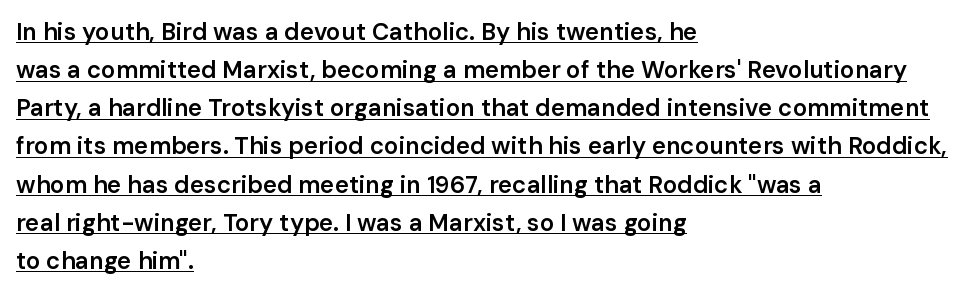
The image shows 24 px text type, upright; set left-aligned, normal line spacing (1.59x), normal letter spacing, underlined.
